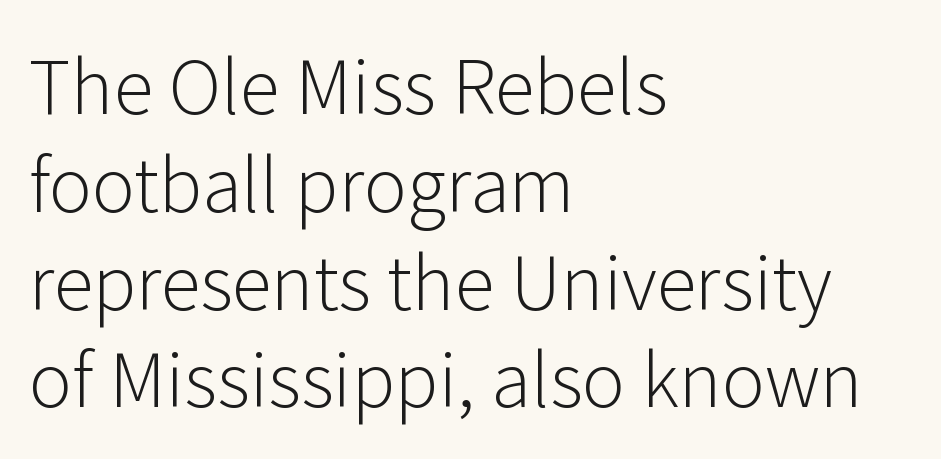
Q: Is the text bold? A: No.
Q: Is the text italic (slanted)? A: No, it is upright.
Q: Is the typeface a serif or a sans-serif typeface? A: Sans-serif.
Q: Is the text underlined? A: No.
Q: How is the paragraph aligned? A: Left-aligned.
Q: Is the spacing between letters normal or unusually wide? A: Normal.
Q: Is the spacing between lines tight, normal or loose? A: Normal.
Q: Width (condensed, normal, or wide)? A: Normal.
Q: Stroke contrast? A: Low.
Q: x-height? A: Medium.
Q: Monospaced? A: No.
